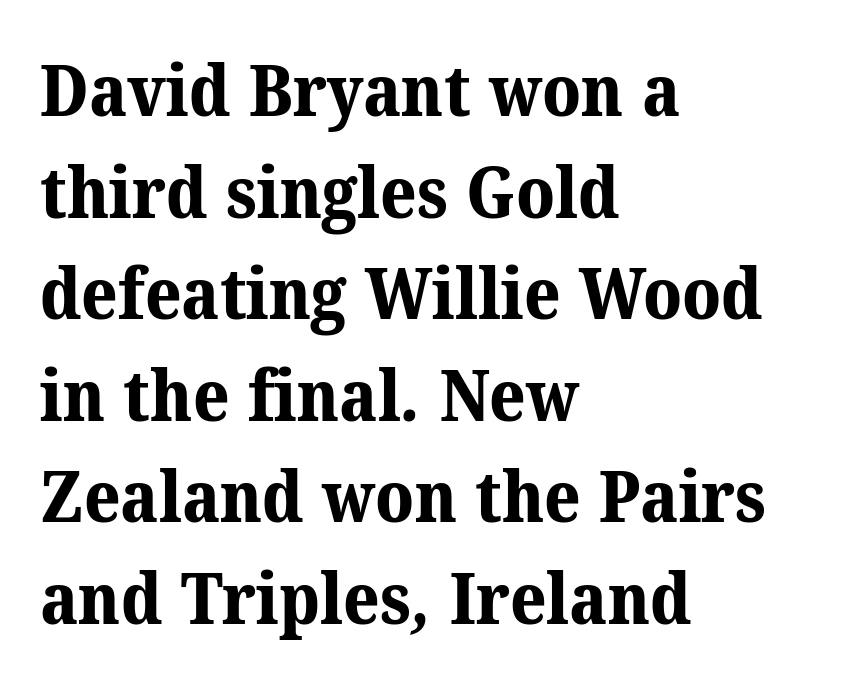
Q: Is the text bold? A: Yes.
Q: Is the typeface a serif or a sans-serif typeface? A: Serif.
Q: Is the text underlined? A: No.
Q: How is the paragraph aligned? A: Left-aligned.
Q: Is the spacing between letters normal or unusually wide? A: Normal.
Q: Is the spacing between lines tight, normal or loose? A: Normal.
Q: Width (condensed, normal, or wide)? A: Normal.
Q: Stroke contrast? A: Medium.
Q: x-height? A: Medium.
Q: Monospaced? A: No.
